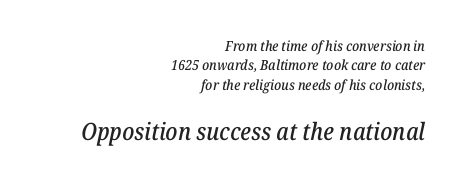
The image shows 24 px text type, italic (leaning right); set right-aligned, normal line spacing (1.39x), normal letter spacing, not underlined; the second (bottom) block is 1.71x larger.
